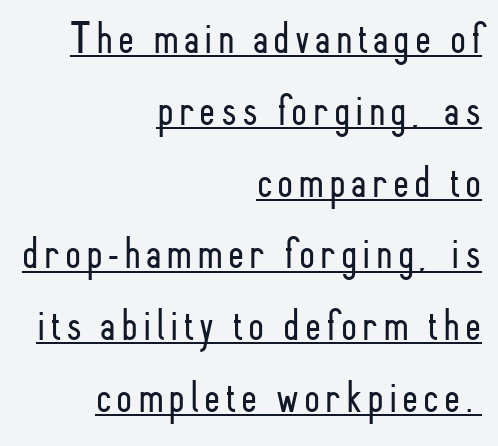
Q: Is the text bold? A: No.
Q: Is the text italic (slanted)? A: No, it is upright.
Q: Is the typeface a serif or a sans-serif typeface? A: Sans-serif.
Q: Is the text underlined? A: Yes.
Q: How is the paragraph aligned? A: Right-aligned.
Q: Is the spacing between lines tight, normal or loose? A: Normal.
Q: Width (condensed, normal, or wide)? A: Condensed.
Q: Stroke contrast? A: Low.
Q: x-height? A: Small.
Q: Monospaced? A: No.
